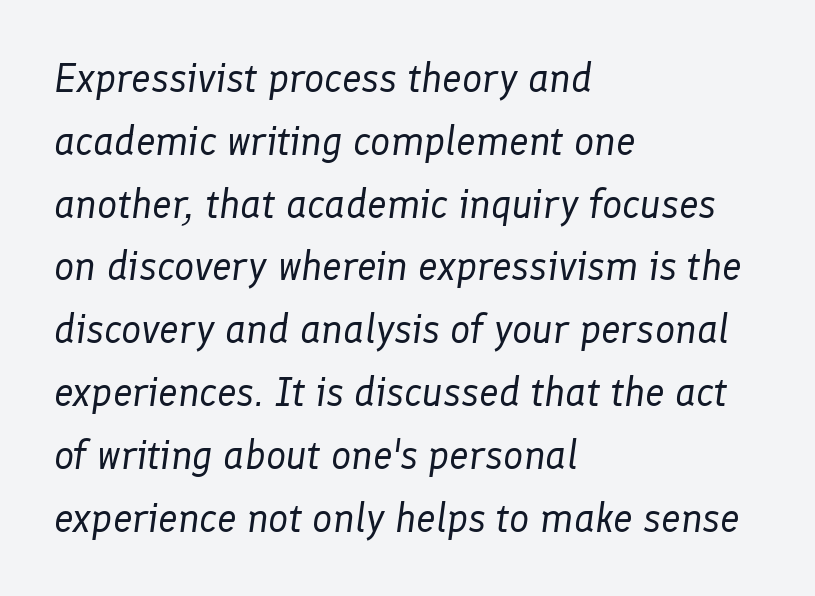
{"italic": "yes", "lean": "right", "slant_degrees": 8, "bold": "no", "weight": "regular", "width": "normal", "stroke_contrast": "low", "x_height": "medium", "monospaced": "no", "underline": "no", "align": "left", "line_spacing": "normal", "line_spacing_ratio": 1.57, "letter_spacing": "normal", "letter_spacing_em": 0.0, "glyph_px": 40}
